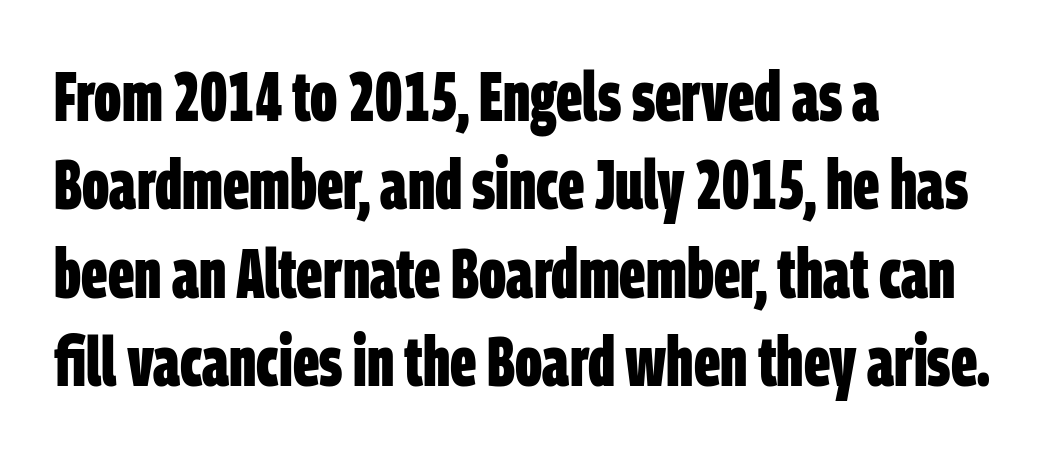
The image shows 69 px bold, condensed sans-serif type; set left-aligned, normal line spacing (1.28x), normal letter spacing, not underlined; low stroke contrast and a large x-height.
